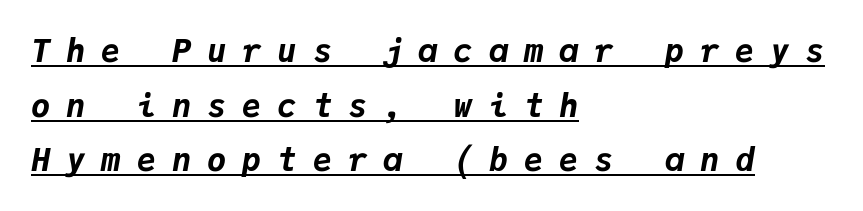
The image shows 32 px bold type, italic (leaning right), monospaced; set left-aligned, line spacing 1.71x, unusually wide letter spacing (+0.5 em), underlined; low stroke contrast and a medium x-height.
